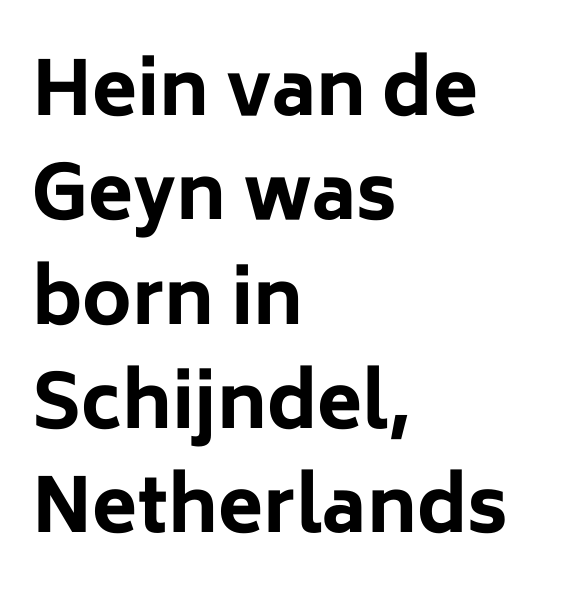
The image shows 74 px bold sans-serif type, upright; set left-aligned, normal line spacing (1.41x), normal letter spacing, not underlined; low stroke contrast and a medium x-height.
